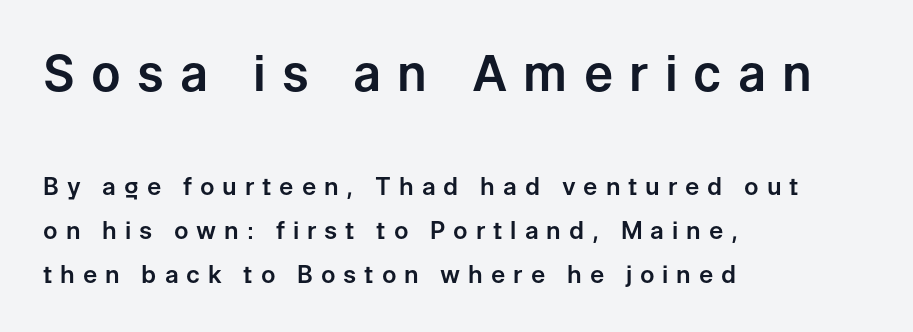
{"serif": "no", "italic": "no", "width": "normal", "stroke_contrast": "low", "x_height": "medium", "monospaced": "no", "underline": "no", "align": "left", "line_spacing_ratio": 1.82, "letter_spacing": "wide", "letter_spacing_em": 0.33, "larger_block": "first", "size_ratio": 2.04, "glyph_px": 49}
